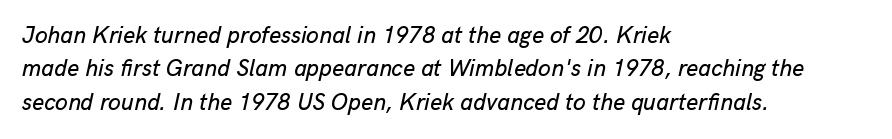
The space directly below the letters is spotless. The gaps between neighbouring characters are ordinary and unremarkable. The axis of the letterforms is tilted away from vertical. These lines sit exactly where default settings would place them. Compared with a centered layout, this one pins lines to the left instead.
